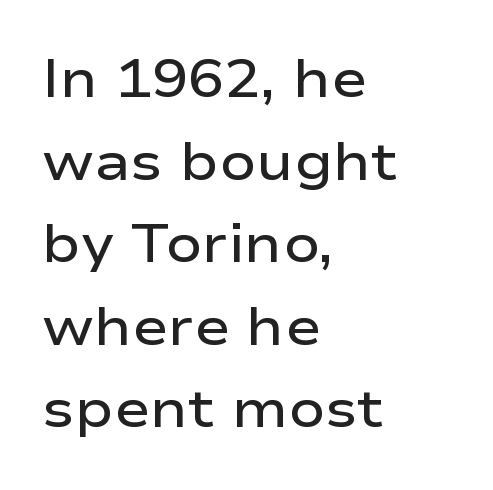
Q: Is the text bold? A: Semi-bold.
Q: Is the text italic (slanted)? A: No, it is upright.
Q: Is the typeface a serif or a sans-serif typeface? A: Sans-serif.
Q: Is the text underlined? A: No.
Q: How is the paragraph aligned? A: Left-aligned.
Q: Is the spacing between letters normal or unusually wide? A: Normal.
Q: Is the spacing between lines tight, normal or loose? A: Normal.
Q: Width (condensed, normal, or wide)? A: Wide.
Q: Stroke contrast? A: Low.
Q: x-height? A: Medium.
Q: Monospaced? A: No.
